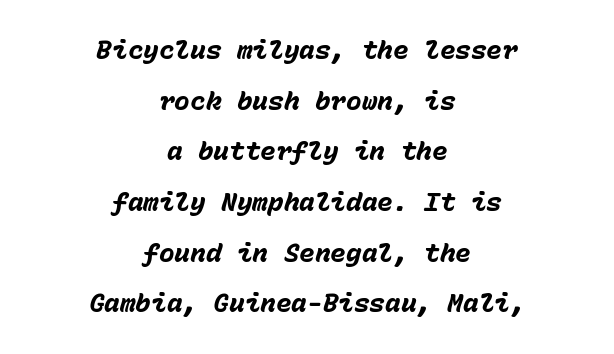
Q: Is the text bold? A: Yes.
Q: Is the text italic (slanted)? A: Yes, it leans right by about 15 degrees.
Q: Is the text underlined? A: No.
Q: How is the paragraph aligned? A: Centered.
Q: Is the spacing between letters normal or unusually wide? A: Normal.
Q: Is the spacing between lines tight, normal or loose? A: Loose.
